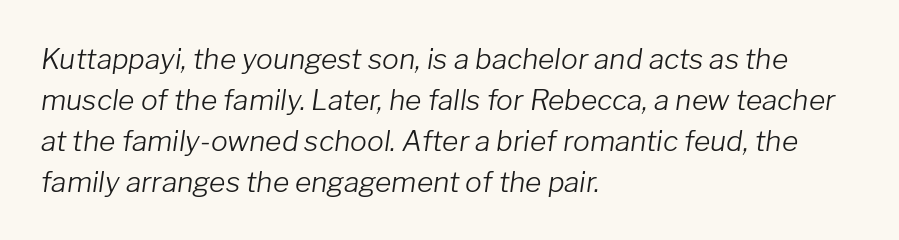
Looks like regular typesetting: each glyph gets only the width it needs. The leading is moderate, giving the passage an even texture. These lines were composed using italics. Stems and bowls with no extra thickness — not bold.
